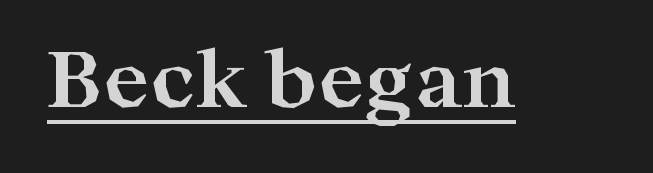
{"serif": "yes", "italic": "no", "bold": "yes", "weight": "bold", "width": "wide", "stroke_contrast": "high", "x_height": "medium", "monospaced": "no", "underline": "yes", "letter_spacing": "normal", "letter_spacing_em": 0.0, "glyph_px": 78}
